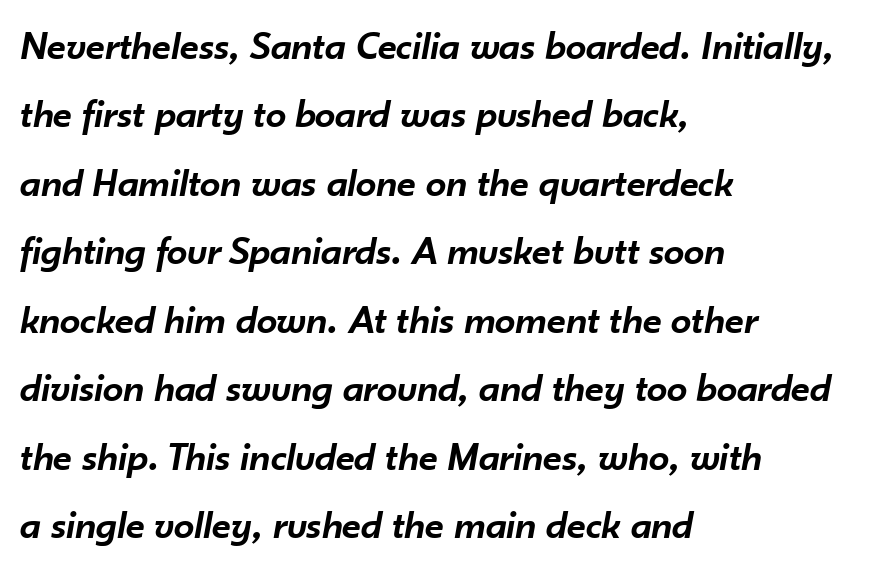
The image shows 41 px semibold type, italic (leaning right); set left-aligned, normal line spacing (1.67x), normal letter spacing, not underlined; low stroke contrast and a small x-height.
